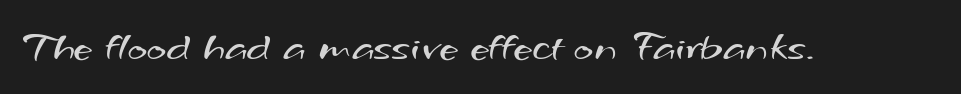
The image shows 42 px regular-weight, wide sans-serif type; set normal letter spacing, not underlined; medium stroke contrast and a small x-height.
